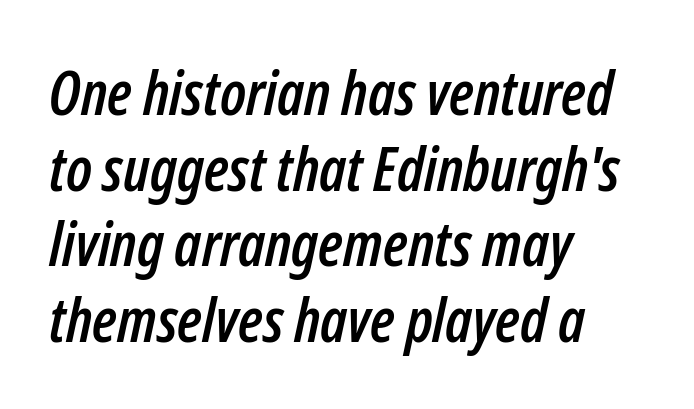
The image shows 61 px condensed type, italic (leaning right); set left-aligned, line spacing 1.24x, normal letter spacing, not underlined; low stroke contrast and a medium x-height.
